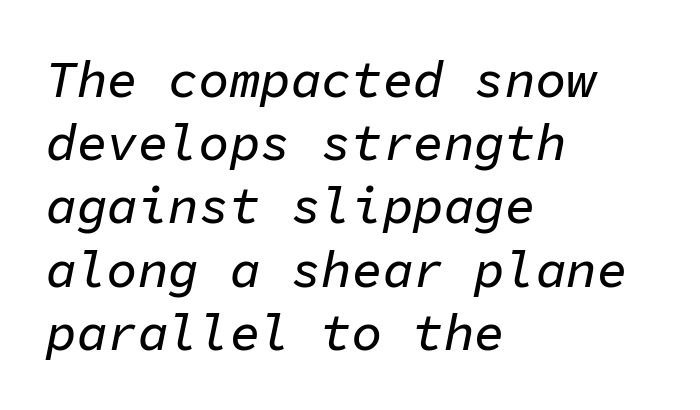
{"italic": "yes", "lean": "right", "slant_degrees": 11, "width": "normal", "stroke_contrast": "low", "x_height": "medium", "monospaced": "yes", "underline": "no", "align": "left", "line_spacing_ratio": 1.24, "letter_spacing": "normal", "letter_spacing_em": 0.0, "glyph_px": 51}
